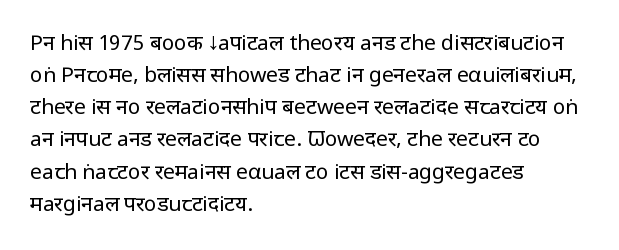
Is the block centered? No — it sits flush against the left margin. Honestly, the row spacing looks completely unremarkable. Check under the words: just untouched page. Ascenders rise straight up at ninety degrees. Nobody touched the tracking dial on this one.
